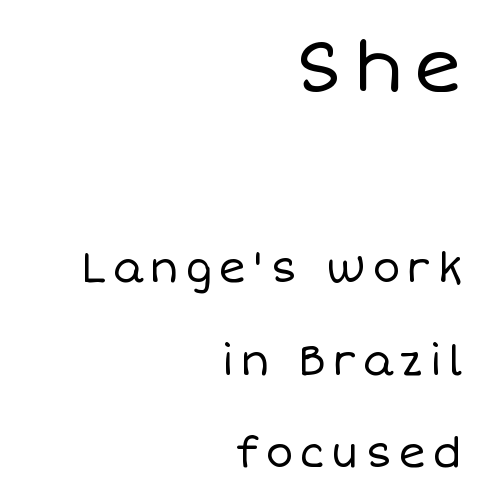
Q: Is the text bold? A: No.
Q: Is the text italic (slanted)? A: No, it is upright.
Q: Is the text underlined? A: No.
Q: How is the paragraph aligned? A: Right-aligned.
Q: Is the spacing between lines tight, normal or loose? A: Loose.
Q: Which block of text is set in a larger size, the first (top) or the second (bottom)? A: The first (top) one.
Q: Width (condensed, normal, or wide)? A: Normal.
Q: Stroke contrast? A: Low.
Q: x-height? A: Large.
Q: Monospaced? A: No.
